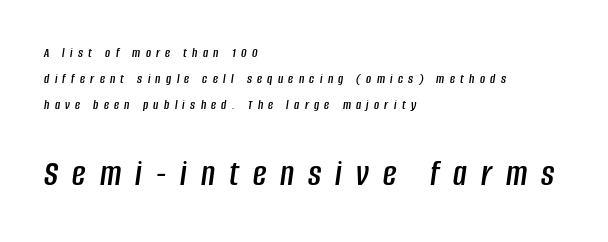
The image shows 37 px condensed type, italic (leaning right); set left-aligned, line spacing 1.85x, unusually wide letter spacing (+0.38 em), not underlined; the second (bottom) block is 2.64x larger; low stroke contrast and a large x-height.
